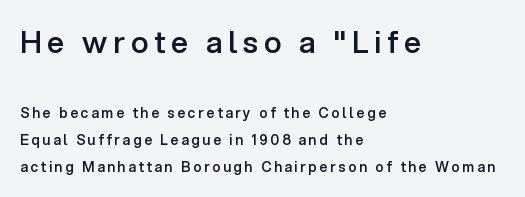
{"serif": "no", "italic": "no", "bold": "semi", "weight": "semibold", "width": "normal", "stroke_contrast": "low", "x_height": "medium", "monospaced": "no", "underline": "no", "align": "left", "line_spacing": "loose", "line_spacing_ratio": 1.93, "larger_block": "first", "size_ratio": 2.14, "glyph_px": 30}
